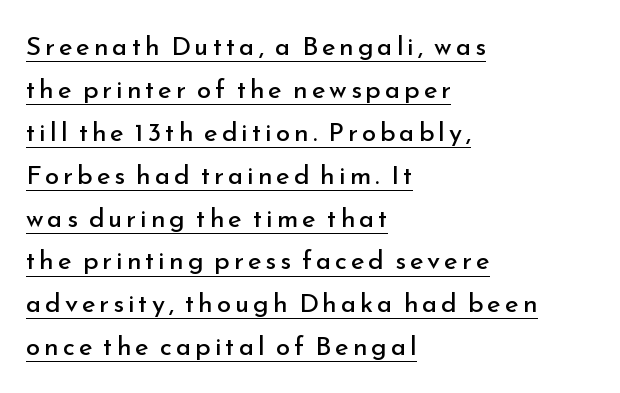
{"italic": "no", "bold": "no", "underline": "yes", "align": "left", "line_spacing": "normal", "line_spacing_ratio": 1.65, "glyph_px": 26}
